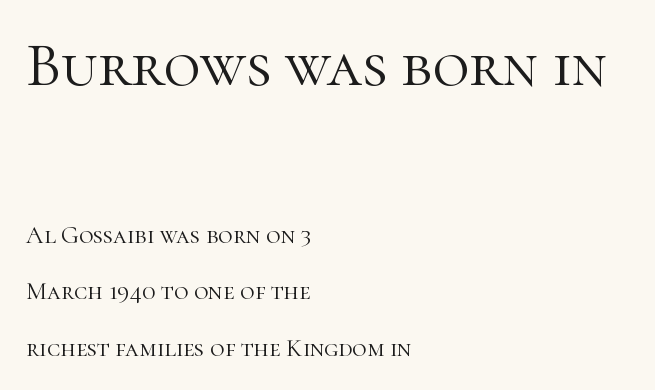
The image shows 63 px light serif type, upright; set left-aligned, loose line spacing (2.26x), normal letter spacing, not underlined; the first (top) block is 2.52x larger; high stroke contrast and a medium x-height.
